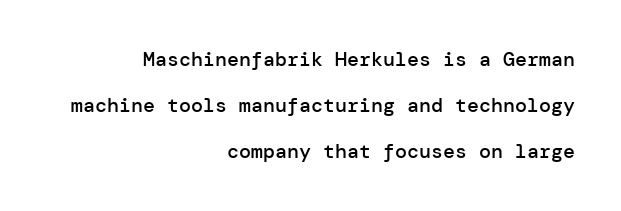
Posture: upright roman. Inter-character spacing is left at the font's built-in metrics. Compared with an ordinary text face, these strokes are moderately heavier — a semibold. Typeset ragged left — the right edge is the straight one.
